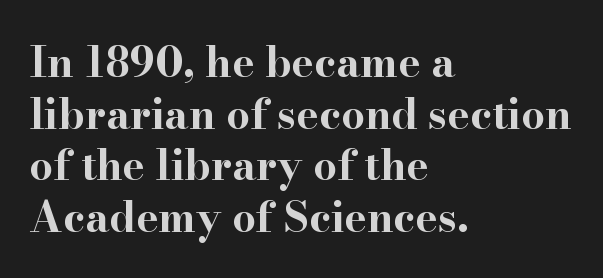
Leftover space on each line is placed entirely after the last word. Spacing verdict: proportional, widths tailored to each character. Plenty of ink on the page — the face is bold. Stroke terminals: seriffed.
